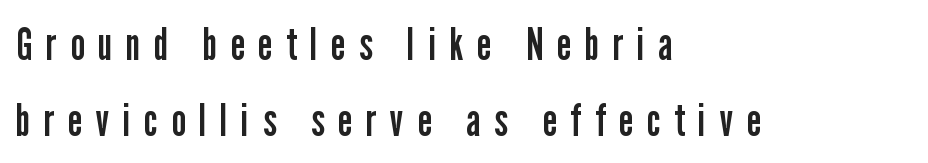
Q: Is the text bold? A: No.
Q: Is the text italic (slanted)? A: No, it is upright.
Q: Is the typeface a serif or a sans-serif typeface? A: Sans-serif.
Q: Is the text underlined? A: No.
Q: How is the paragraph aligned? A: Left-aligned.
Q: Is the spacing between letters normal or unusually wide? A: Unusually wide.
Q: Is the spacing between lines tight, normal or loose? A: Normal.
Q: Width (condensed, normal, or wide)? A: Condensed.
Q: Stroke contrast? A: Low.
Q: x-height? A: Medium.
Q: Monospaced? A: No.
